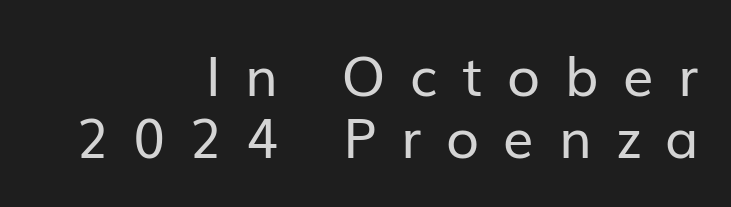
Q: Is the text bold? A: No.
Q: Is the text italic (slanted)? A: No, it is upright.
Q: Is the typeface a serif or a sans-serif typeface? A: Sans-serif.
Q: Is the text underlined? A: No.
Q: How is the paragraph aligned? A: Right-aligned.
Q: Is the spacing between letters normal or unusually wide? A: Unusually wide.
Q: Is the spacing between lines tight, normal or loose? A: Tight.
Q: Width (condensed, normal, or wide)? A: Normal.
Q: Stroke contrast? A: Low.
Q: x-height? A: Medium.
Q: Monospaced? A: No.
